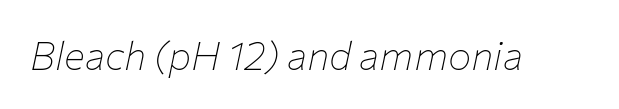
{"italic": "yes", "lean": "right", "slant_degrees": 12, "bold": "no", "weight": "thin", "width": "normal", "stroke_contrast": "low", "x_height": "medium", "monospaced": "no", "underline": "no", "letter_spacing": "normal", "letter_spacing_em": 0.0, "glyph_px": 39}
